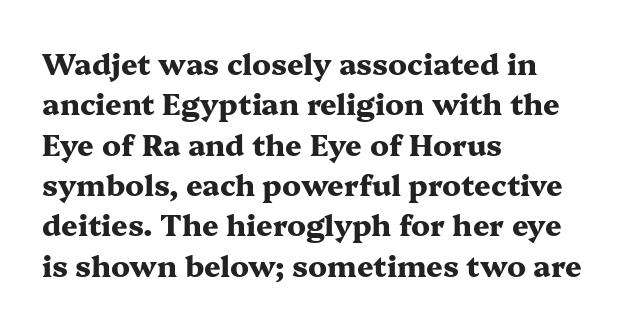
Has an underline been added? It has not. The sample has been set heavy, in full bold. Look at the bottom of the vertical strokes: they flare into serifs here. Typeset ragged right — the left edge is the straight one.
